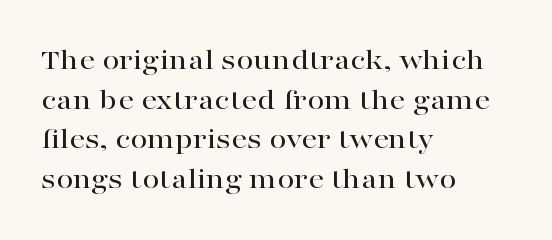
Q: Is the text italic (slanted)? A: No, it is upright.
Q: Is the typeface a serif or a sans-serif typeface? A: Serif.
Q: Is the text underlined? A: No.
Q: How is the paragraph aligned? A: Left-aligned.
Q: Is the spacing between letters normal or unusually wide? A: Normal.
Q: Is the spacing between lines tight, normal or loose? A: Normal.
Q: Width (condensed, normal, or wide)? A: Wide.
Q: Stroke contrast? A: High.
Q: x-height? A: Medium.
Q: Monospaced? A: No.
